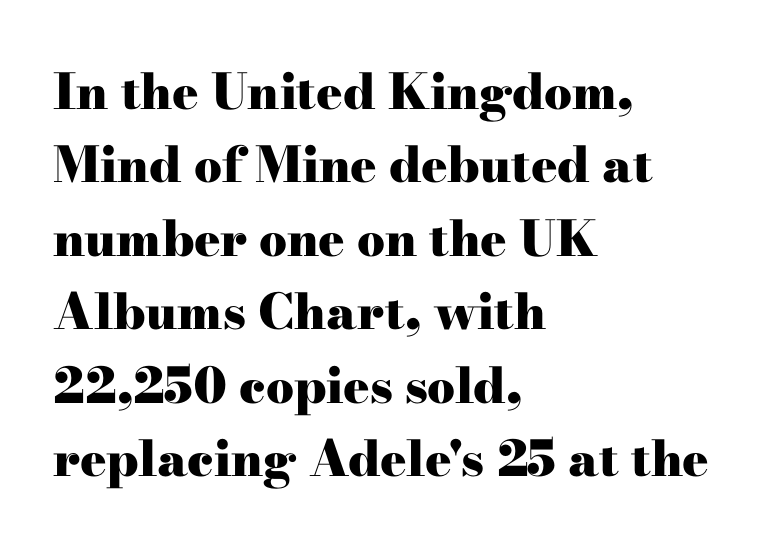
Q: Is the text bold? A: Yes.
Q: Is the text italic (slanted)? A: No, it is upright.
Q: Is the typeface a serif or a sans-serif typeface? A: Serif.
Q: Is the text underlined? A: No.
Q: How is the paragraph aligned? A: Left-aligned.
Q: Is the spacing between letters normal or unusually wide? A: Normal.
Q: Is the spacing between lines tight, normal or loose? A: Normal.
Q: Width (condensed, normal, or wide)? A: Wide.
Q: Stroke contrast? A: High.
Q: x-height? A: Small.
Q: Monospaced? A: No.
